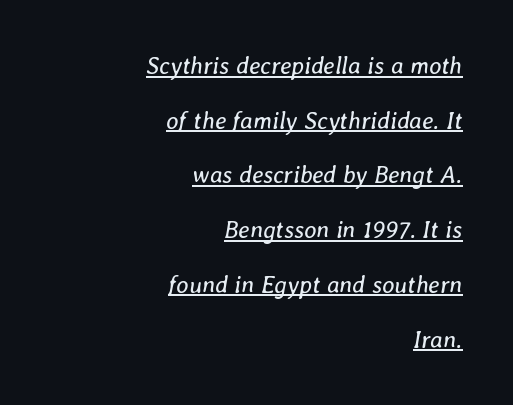
The image shows 24 px text type, italic (leaning right); set right-aligned, loose line spacing (2.28x), normal letter spacing, underlined.
